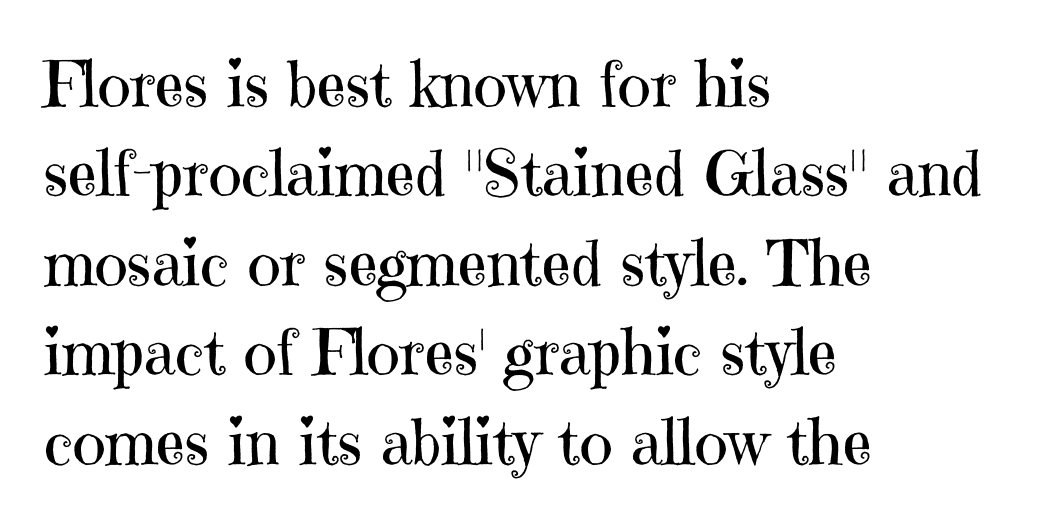
The image shows 63 px regular-weight serif type, upright; set left-aligned, normal line spacing (1.42x), normal letter spacing, not underlined; high stroke contrast and a medium x-height.
